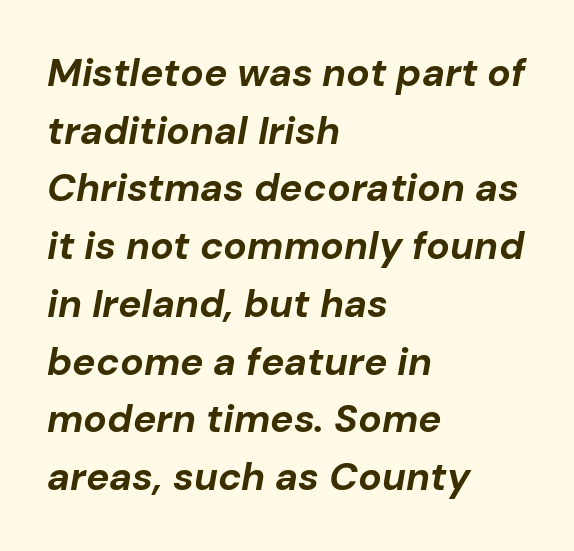
Q: Is the text bold? A: Yes.
Q: Is the text italic (slanted)? A: Yes, it leans right by about 10 degrees.
Q: Is the text underlined? A: No.
Q: How is the paragraph aligned? A: Left-aligned.
Q: Is the spacing between letters normal or unusually wide? A: Normal.
Q: Is the spacing between lines tight, normal or loose? A: Normal.
Q: Width (condensed, normal, or wide)? A: Normal.
Q: Stroke contrast? A: Low.
Q: x-height? A: Medium.
Q: Monospaced? A: No.
